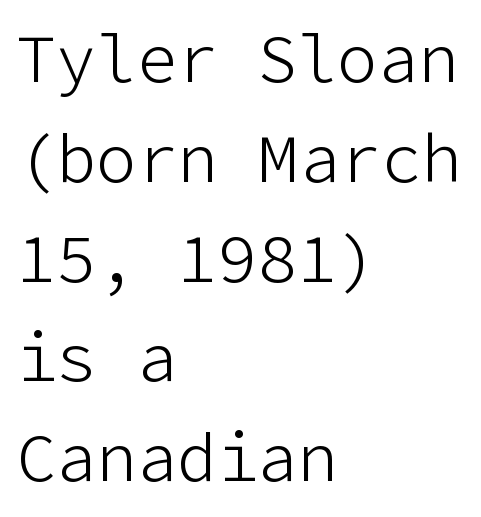
{"serif": "no", "italic": "no", "bold": "no", "weight": "light", "width": "normal", "stroke_contrast": "low", "x_height": "medium", "underline": "no", "align": "left", "line_spacing": "normal", "line_spacing_ratio": 1.49, "letter_spacing": "normal", "letter_spacing_em": 0.0, "glyph_px": 67}
